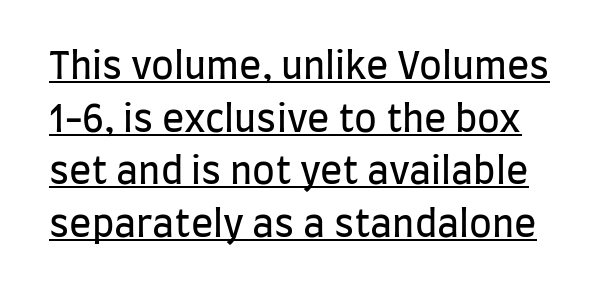
Glyph-to-glyph distance matches everyday printed text. A light-to-regular cut is what we see here. Vertical strokes here are truly vertical. These lines are rendered in a variable-pitch font.
